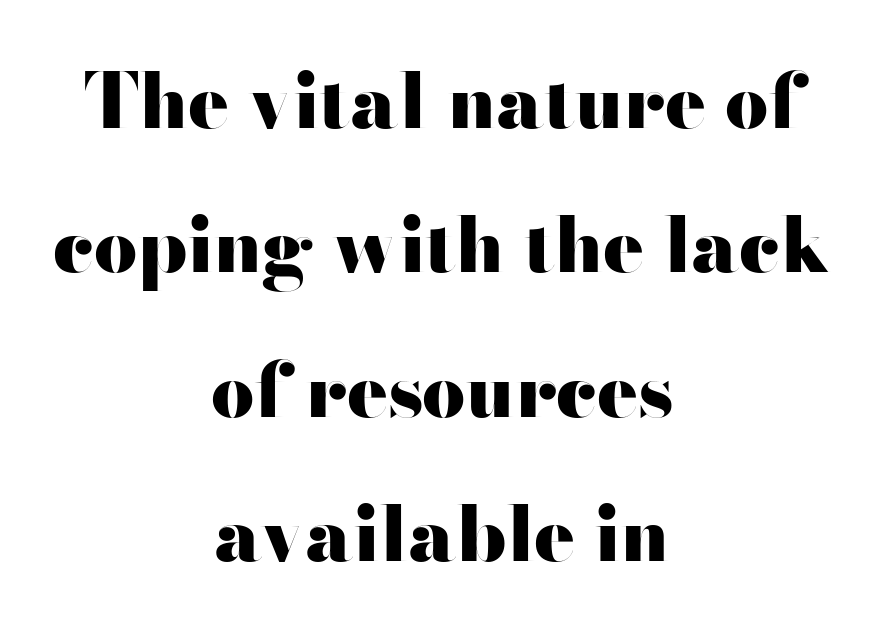
{"serif": "no", "italic": "no", "bold": "yes", "weight": "heavy", "width": "wide", "stroke_contrast": "high", "x_height": "small", "monospaced": "no", "underline": "no", "align": "center", "line_spacing": "loose", "line_spacing_ratio": 1.9, "letter_spacing": "normal", "letter_spacing_em": 0.0, "glyph_px": 76}
